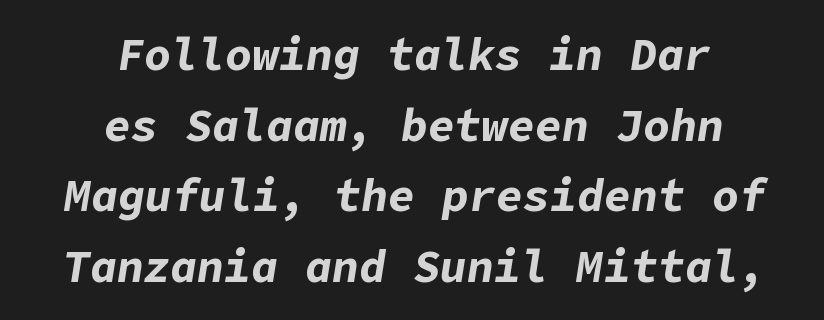
The image shows 45 px bold type, italic (leaning right); set centered, normal line spacing (1.57x), normal letter spacing, not underlined; low stroke contrast and a medium x-height.
